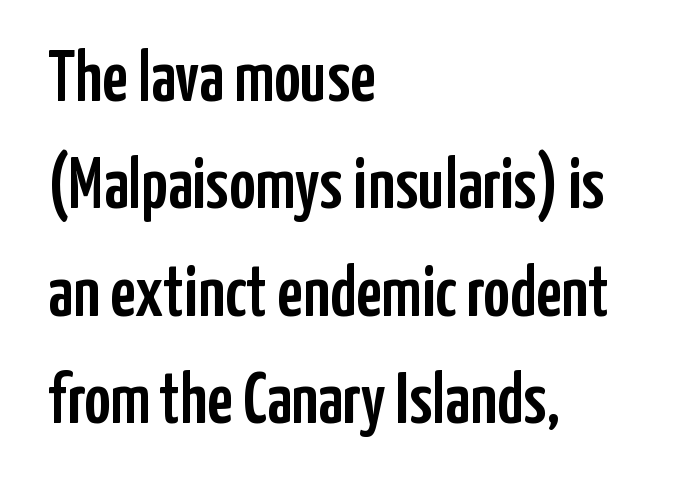
{"serif": "no", "italic": "no", "width": "condensed", "stroke_contrast": "low", "x_height": "medium", "monospaced": "no", "underline": "no", "align": "left", "line_spacing": "normal", "line_spacing_ratio": 1.49, "letter_spacing": "normal", "letter_spacing_em": 0.0, "glyph_px": 72}
